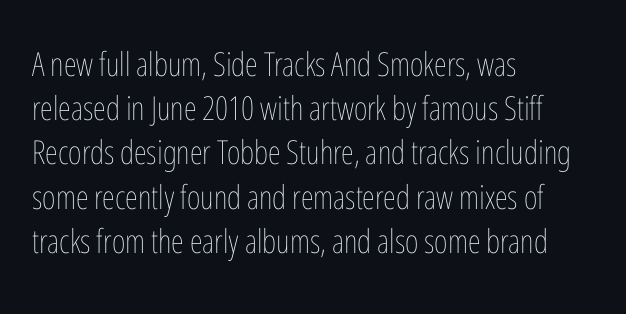
Each letter keeps its own natural width here, so spacing adapts to shape. Reading down the block, your eye returns to a fixed left position each line. The passage shown has conventional tracking throughout. A quiet, ordinary-to-light weight characterises the typeface. Descenders are the only things crossing below the line. When letters stand straight like this, we call the style roman or upright.
